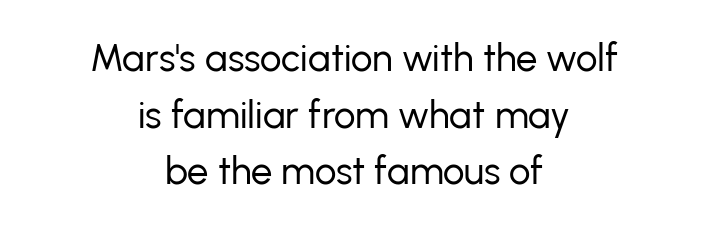
{"serif": "no", "italic": "no", "bold": "no", "weight": "regular", "width": "normal", "stroke_contrast": "low", "x_height": "medium", "monospaced": "no", "underline": "no", "align": "center", "line_spacing": "normal", "line_spacing_ratio": 1.49, "letter_spacing": "normal", "letter_spacing_em": 0.0, "glyph_px": 38}
